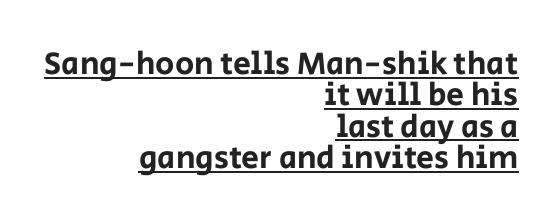
Descenders here cross a horizontal rule under the line. The space between consecutive lines is stingy. Think of a printed novel: that variable character pitch is what you see here. Words appear dense and cohesive because spacing is normal. The lettering stays uniformly vertical, giving the passage a roman look. Leftover space on each line is placed entirely before the opening word.
